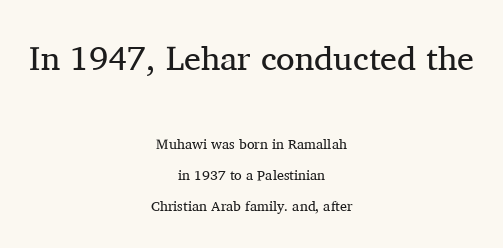
The image shows 34 px regular-weight serif type, upright; set centered, loose line spacing (2.23x), normal letter spacing, not underlined; the first (top) block is 2.43x larger; medium stroke contrast and a medium x-height.
